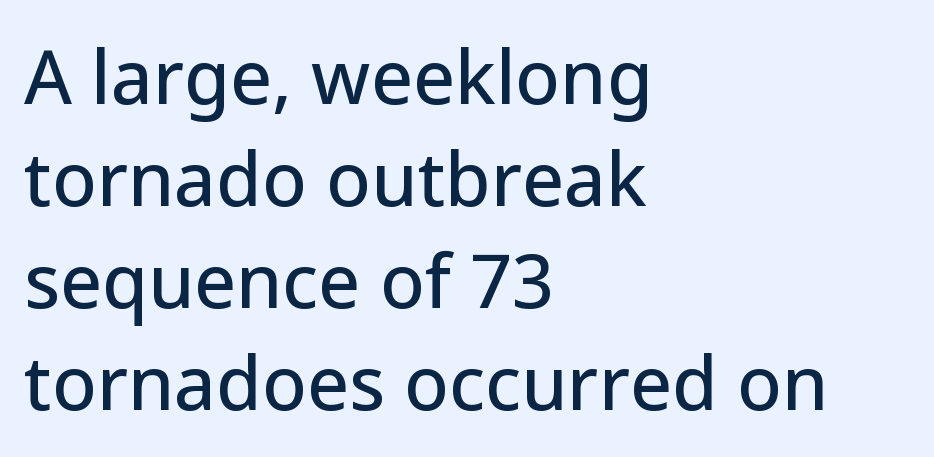
Q: Is the text italic (slanted)? A: No, it is upright.
Q: Is the typeface a serif or a sans-serif typeface? A: Sans-serif.
Q: Is the text underlined? A: No.
Q: How is the paragraph aligned? A: Left-aligned.
Q: Is the spacing between letters normal or unusually wide? A: Normal.
Q: Is the spacing between lines tight, normal or loose? A: Normal.
Q: Width (condensed, normal, or wide)? A: Normal.
Q: Stroke contrast? A: Low.
Q: x-height? A: Medium.
Q: Monospaced? A: No.
